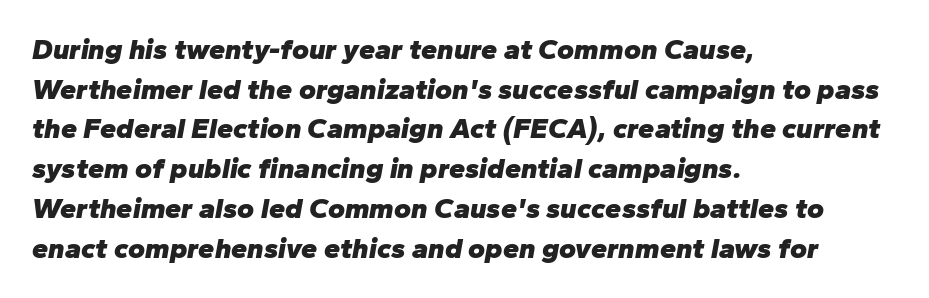
You could not count columns in this text — the font is proportionally spaced. Honestly, there is no underline to notice here at all. The rendering uses a moderate line-height, typical for paragraphs. The rendering applies a slant to the glyphs. What weight is shown? A full bold with thick strokes.
